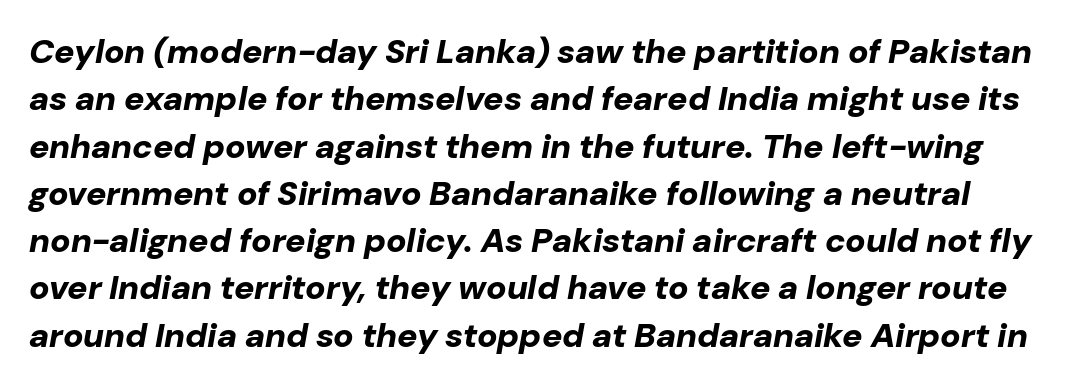
The image shows 34 px bold type, italic (leaning right); set normal line spacing (1.39x), normal letter spacing, not underlined; low stroke contrast and a medium x-height.
